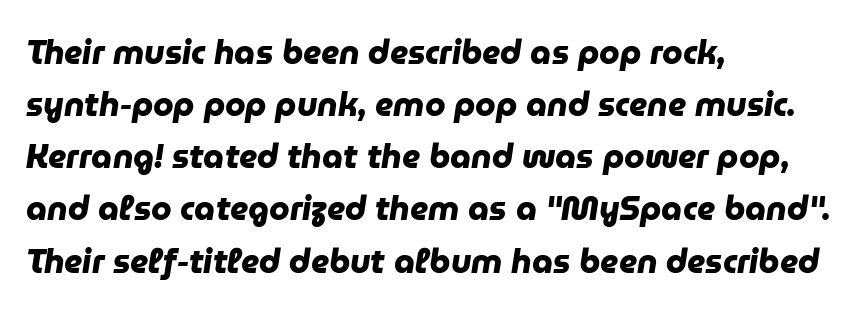
Q: Is the text bold? A: Yes.
Q: Is the typeface a serif or a sans-serif typeface? A: Sans-serif.
Q: Is the text underlined? A: No.
Q: How is the paragraph aligned? A: Left-aligned.
Q: Is the spacing between letters normal or unusually wide? A: Normal.
Q: Is the spacing between lines tight, normal or loose? A: Normal.
Q: Width (condensed, normal, or wide)? A: Normal.
Q: Stroke contrast? A: Low.
Q: x-height? A: Medium.
Q: Monospaced? A: No.
